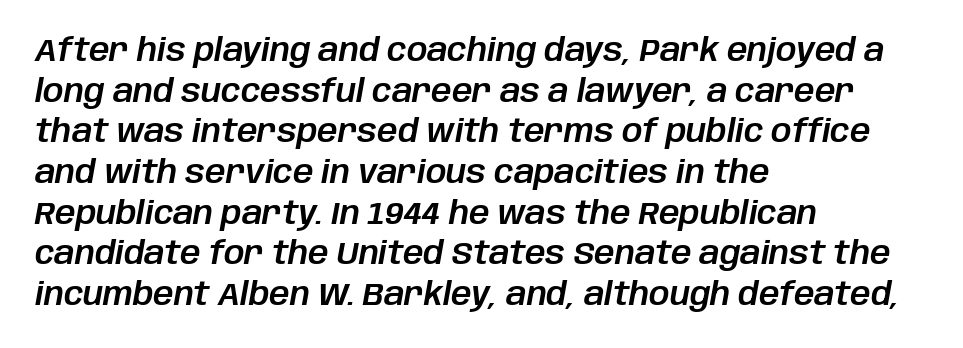
The image shows 32 px text type, italic (leaning right); set left-aligned, normal line spacing (1.27x), normal letter spacing, not underlined; low stroke contrast and a large x-height.
